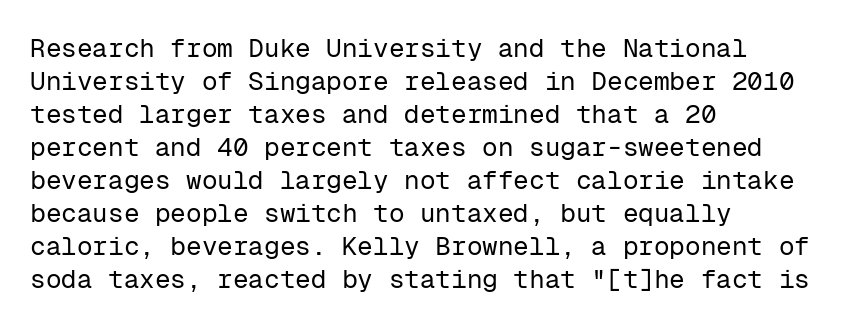
The image shows 26 px text type, upright; set left-aligned, normal line spacing (1.27x), normal letter spacing, not underlined.
